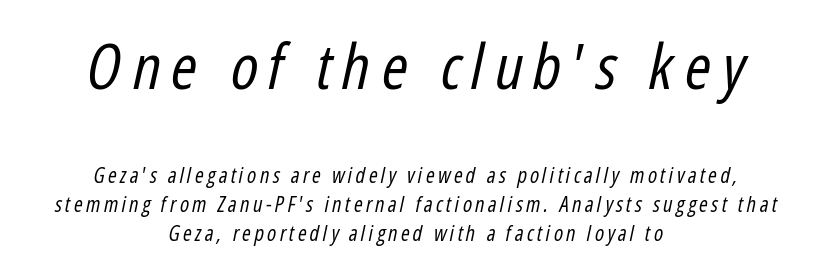
The image shows 63 px regular-weight, condensed type, italic (leaning right); set centered, normal line spacing (1.4x), not underlined; the first (top) block is 3.0x larger; low stroke contrast and a medium x-height.
